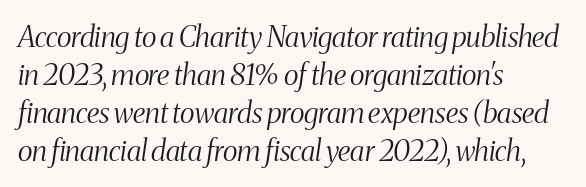
Q: Is the text bold? A: No.
Q: Is the text italic (slanted)? A: Yes, it leans right by about 8 degrees.
Q: Is the typeface a serif or a sans-serif typeface? A: Serif.
Q: Is the text underlined? A: No.
Q: How is the paragraph aligned? A: Left-aligned.
Q: Is the spacing between letters normal or unusually wide? A: Normal.
Q: Is the spacing between lines tight, normal or loose? A: Normal.
Q: Width (condensed, normal, or wide)? A: Condensed.
Q: Stroke contrast? A: Medium.
Q: x-height? A: Medium.
Q: Monospaced? A: No.
